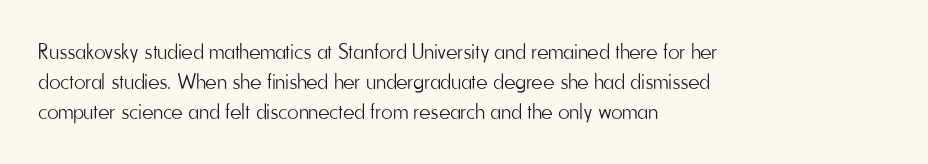
Q: Is the text bold? A: No.
Q: Is the text italic (slanted)? A: No, it is upright.
Q: Is the text underlined? A: No.
Q: How is the paragraph aligned? A: Left-aligned.
Q: Is the spacing between letters normal or unusually wide? A: Normal.
Q: Is the spacing between lines tight, normal or loose? A: Normal.
